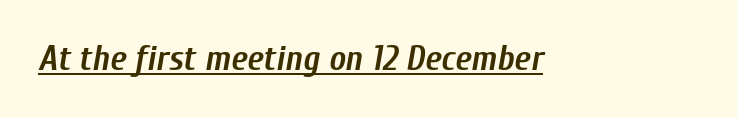
Q: Is the text bold? A: Yes.
Q: Is the text italic (slanted)? A: Yes, it leans right by about 10 degrees.
Q: Is the text underlined? A: Yes.
Q: Is the spacing between letters normal or unusually wide? A: Normal.
Q: Width (condensed, normal, or wide)? A: Condensed.
Q: Stroke contrast? A: Low.
Q: x-height? A: Medium.
Q: Monospaced? A: No.
